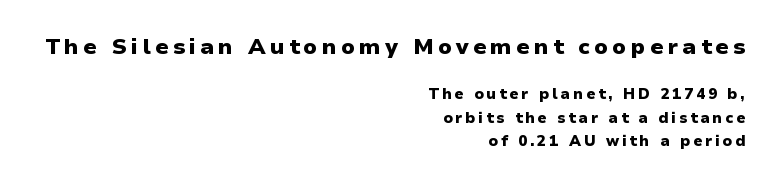
{"italic": "no", "bold": "yes", "underline": "no", "align": "right", "line_spacing": "normal", "line_spacing_ratio": 1.57, "larger_block": "first", "size_ratio": 1.47, "glyph_px": 22}
